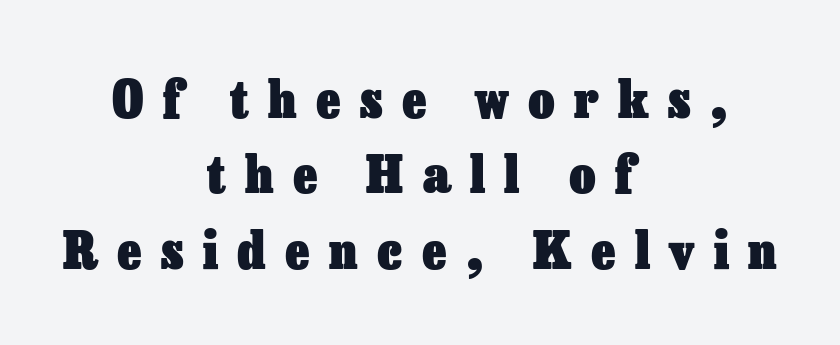
Pretty heavy lettering here — definitely bold. This sample uses expanded letter spacing, leaving extra air between glyphs. You could not count columns in this text — the font is proportionally spaced. Unmarked baselines from the first word to the last.
